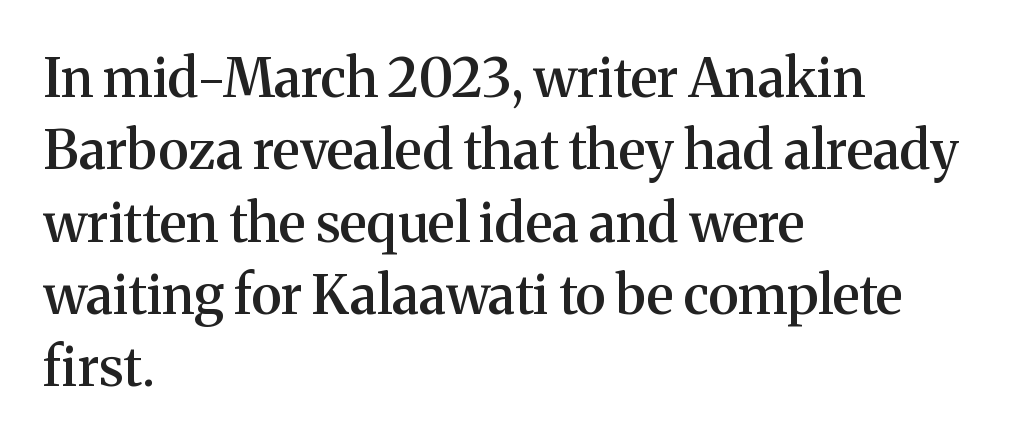
The image shows 54 px semibold serif type, upright; set left-aligned, normal line spacing (1.34x), normal letter spacing, not underlined; medium stroke contrast and a medium x-height.
